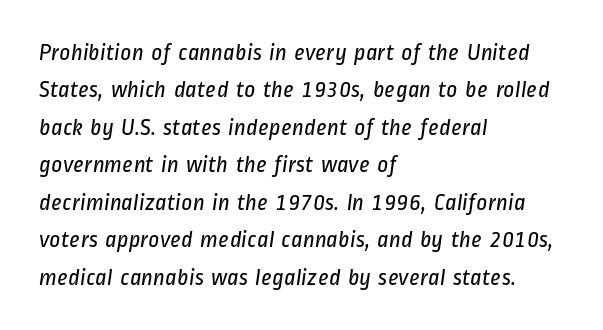
No letter is thick-stroked: the sample isn't bold. Descenders hang freely into open space. Leading: standard. Short note: letters normally spaced.
